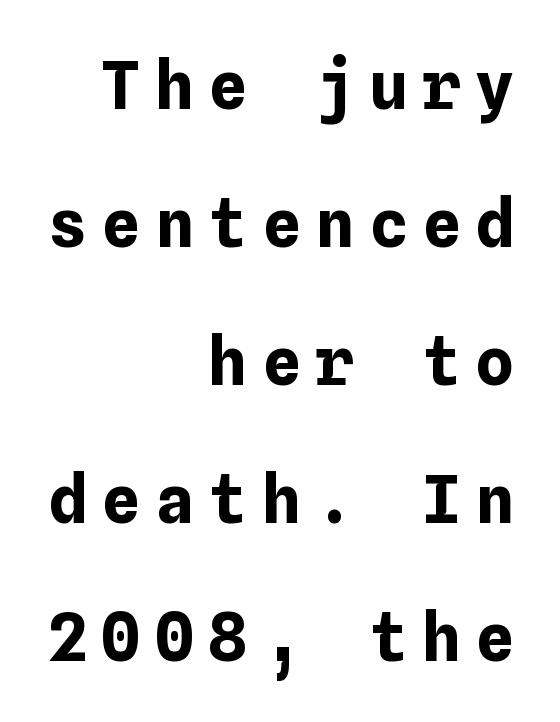
Stroke thickness is high; the sample reads as a true bold. Where is the straight margin? On the right. Type without underlining. There is plenty of visible air inserted between adjacent glyphs. You could fit nearly another row in the gap between these rows.
